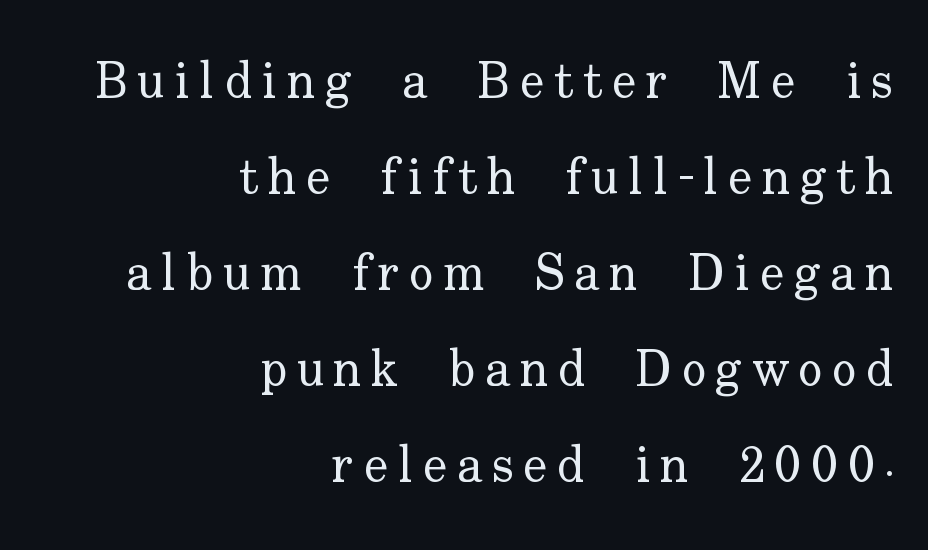
{"serif": "yes", "italic": "no", "bold": "no", "weight": "regular", "width": "normal", "stroke_contrast": "low", "x_height": "small", "monospaced": "no", "underline": "no", "align": "right", "line_spacing_ratio": 1.88, "glyph_px": 51}
